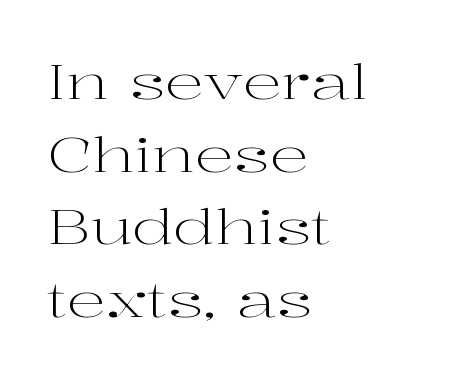
The image shows 49 px light, wide serif type, upright; set left-aligned, normal line spacing (1.48x), normal letter spacing, not underlined; high stroke contrast and a medium x-height.
